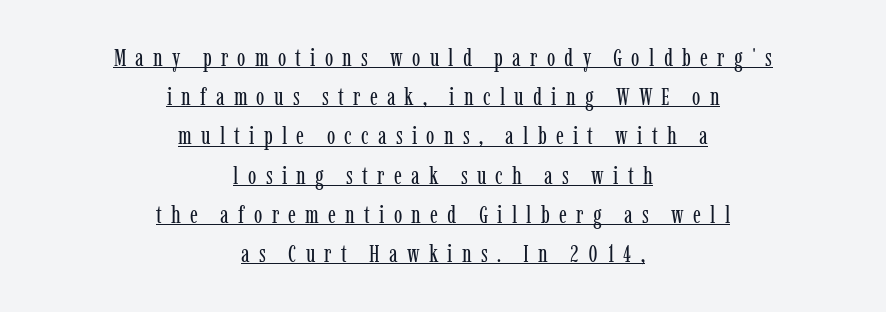
{"italic": "no", "bold": "no", "underline": "yes", "align": "center", "line_spacing": "normal", "line_spacing_ratio": 1.57, "letter_spacing": "wide", "letter_spacing_em": 0.37, "glyph_px": 25}
